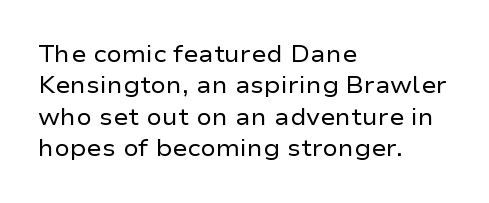
{"italic": "no", "bold": "no", "underline": "no", "align": "left", "line_spacing": "normal", "line_spacing_ratio": 1.36, "letter_spacing": "normal", "letter_spacing_em": 0.0, "glyph_px": 23}
